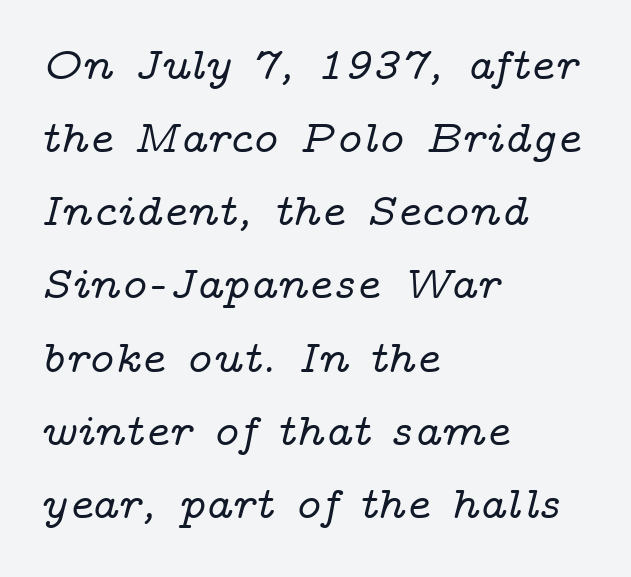
{"serif": "yes", "italic": "yes", "lean": "right", "slant_degrees": 14, "width": "wide", "stroke_contrast": "low", "x_height": "medium", "monospaced": "no", "underline": "no", "align": "left", "line_spacing": "normal", "line_spacing_ratio": 1.59, "letter_spacing": "normal", "letter_spacing_em": 0.0, "glyph_px": 46}
